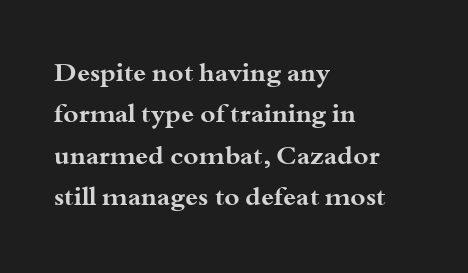
Descenders are the only things crossing below the line. Honestly, the row spacing looks completely unremarkable. The font is running at its bold setting. Inter-character spacing is left at the font's built-in metrics. Vertical strokes here are truly vertical.
